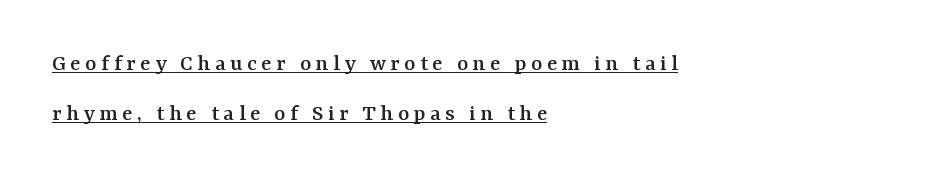
{"italic": "no", "underline": "yes", "align": "left", "line_spacing": "loose", "line_spacing_ratio": 2.09, "glyph_px": 24}
